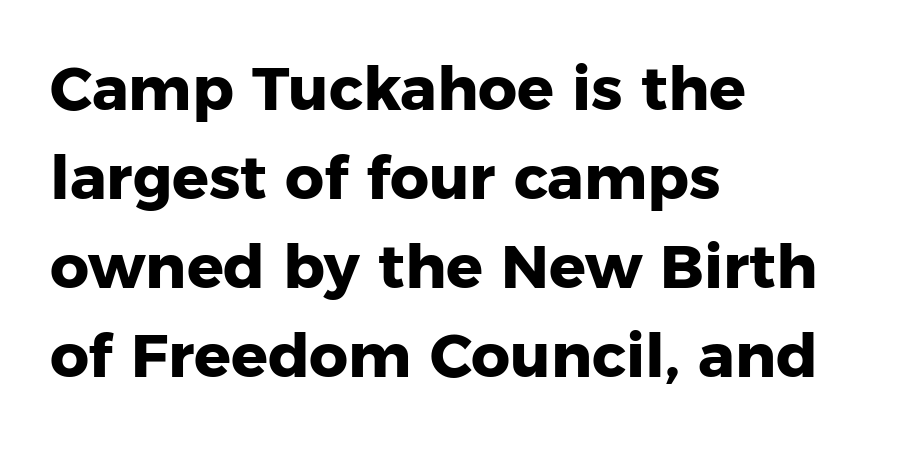
{"serif": "no", "italic": "no", "bold": "yes", "weight": "heavy", "width": "normal", "stroke_contrast": "low", "x_height": "medium", "monospaced": "no", "underline": "no", "align": "left", "line_spacing": "normal", "line_spacing_ratio": 1.46, "letter_spacing": "normal", "letter_spacing_em": 0.0, "glyph_px": 61}
